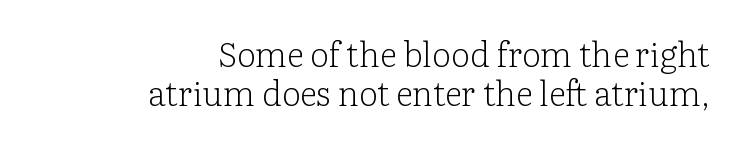
Q: Is the text bold? A: No.
Q: Is the text italic (slanted)? A: No, it is upright.
Q: Is the typeface a serif or a sans-serif typeface? A: Serif.
Q: Is the text underlined? A: No.
Q: How is the paragraph aligned? A: Right-aligned.
Q: Is the spacing between letters normal or unusually wide? A: Normal.
Q: Is the spacing between lines tight, normal or loose? A: Tight.
Q: Width (condensed, normal, or wide)? A: Normal.
Q: Stroke contrast? A: Low.
Q: x-height? A: Medium.
Q: Monospaced? A: No.
